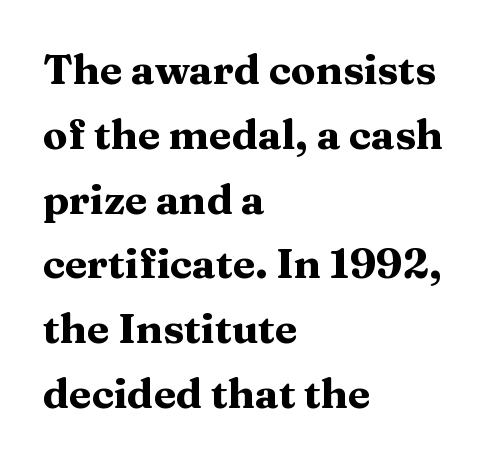
A typesetter would call this proportional, since set widths differ per character. The glyphs have the mass of a bold cut. Small tapered or slab feet sit at the stroke ends, so this counts as serif. Every stem runs plumb, perpendicular to the baseline. Each row of text sits above clean, open space. Letter spacing: default.
